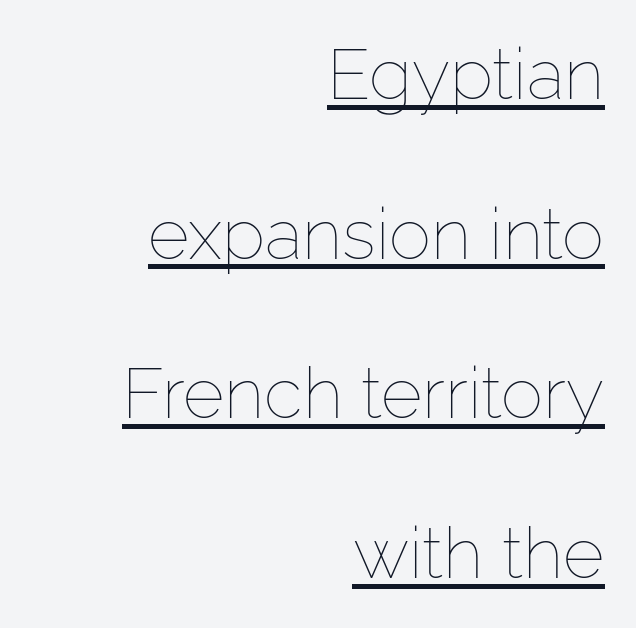
{"italic": "no", "bold": "no", "weight": "thin", "width": "normal", "stroke_contrast": "low", "x_height": "medium", "monospaced": "no", "underline": "yes", "align": "right", "line_spacing": "loose", "line_spacing_ratio": 2.25, "letter_spacing": "normal", "letter_spacing_em": 0.0, "glyph_px": 71}
